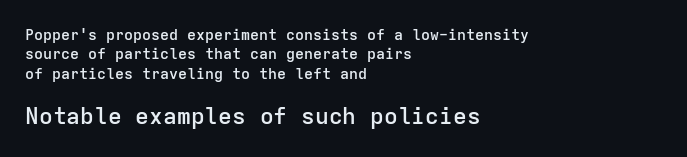
The image shows 23 px text type, upright; set left-aligned, normal line spacing (1.29x), normal letter spacing, not underlined; the second (bottom) block is 1.53x larger.
